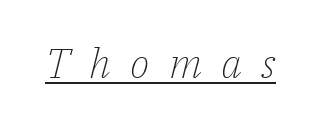
{"serif": "yes", "italic": "yes", "lean": "right", "slant_degrees": 14, "bold": "no", "weight": "light", "width": "normal", "stroke_contrast": "low", "x_height": "medium", "monospaced": "no", "underline": "yes", "letter_spacing": "wide", "letter_spacing_em": 0.47, "glyph_px": 41}
